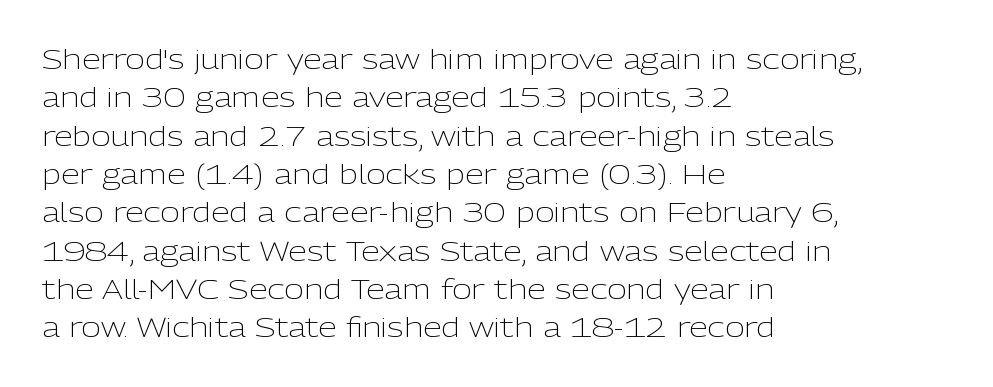
Q: Is the text bold? A: No.
Q: Is the text italic (slanted)? A: No, it is upright.
Q: Is the text underlined? A: No.
Q: How is the paragraph aligned? A: Left-aligned.
Q: Is the spacing between letters normal or unusually wide? A: Normal.
Q: Is the spacing between lines tight, normal or loose? A: Normal.
